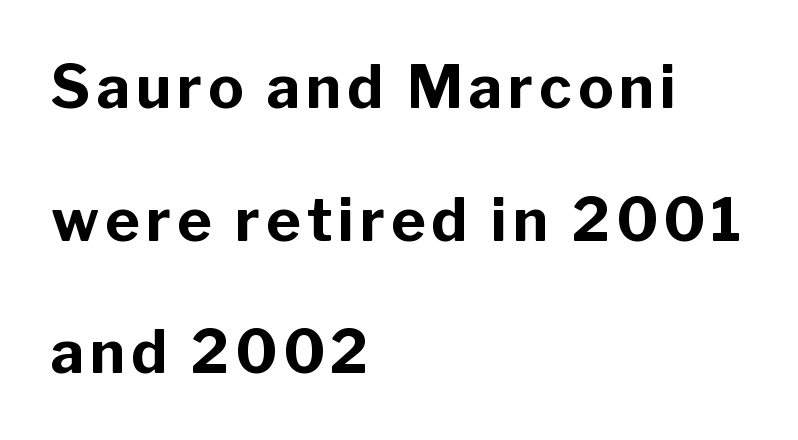
Q: Is the text bold? A: Yes.
Q: Is the text italic (slanted)? A: No, it is upright.
Q: Is the typeface a serif or a sans-serif typeface? A: Sans-serif.
Q: Is the text underlined? A: No.
Q: How is the paragraph aligned? A: Left-aligned.
Q: Is the spacing between lines tight, normal or loose? A: Loose.
Q: Width (condensed, normal, or wide)? A: Normal.
Q: Stroke contrast? A: Low.
Q: x-height? A: Medium.
Q: Monospaced? A: No.
